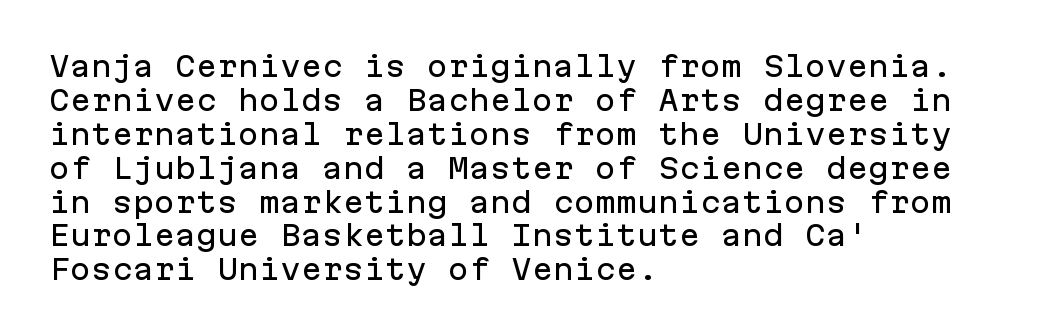
{"serif": "no", "italic": "no", "width": "normal", "stroke_contrast": "low", "x_height": "medium", "monospaced": "yes", "underline": "no", "align": "left", "line_spacing_ratio": 1.21, "letter_spacing": "normal", "letter_spacing_em": 0.0, "glyph_px": 28}
